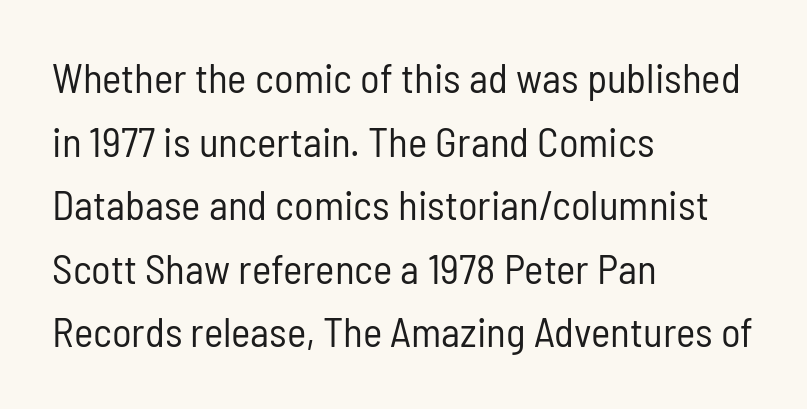
The image shows 41 px regular-weight, condensed sans-serif type, upright; set left-aligned, normal line spacing (1.55x), normal letter spacing, not underlined; low stroke contrast and a medium x-height.
